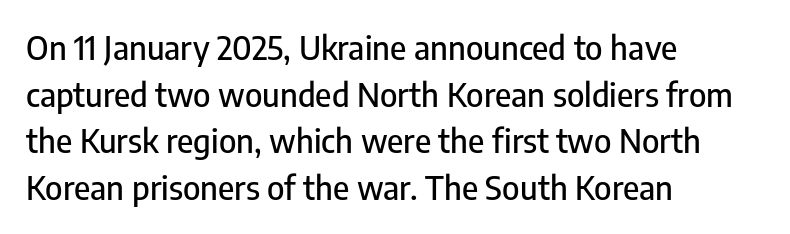
The image shows 33 px condensed sans-serif type, upright; set left-aligned, normal line spacing (1.41x), normal letter spacing, not underlined; low stroke contrast and a medium x-height.
